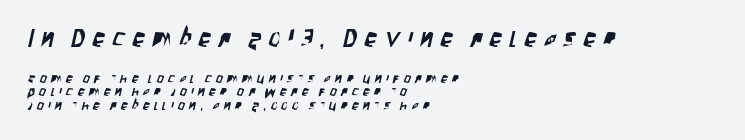
Type size steps down from the first block to the second. The lines are quadded left. Loose tracking; the words dissolve into strings of separated letters. The passage shown stacks its lines with hardly any gap.
